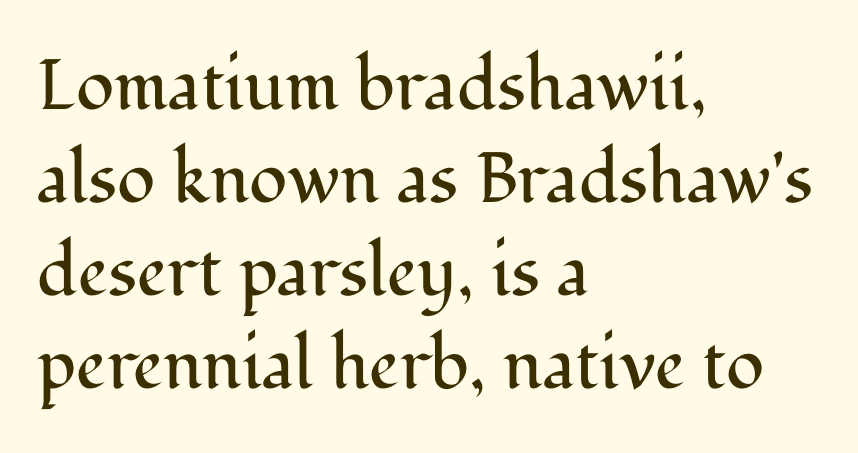
Rendered with straight, roman letterforms. The line texture is even and compact thanks to regular tracking. You could not count columns in this text — the font is proportionally spaced. Look at the bottom of the vertical strokes: they flare into serifs here. A bare baseline throughout the passage. What's the leading like? Ordinary, nothing unusual.
